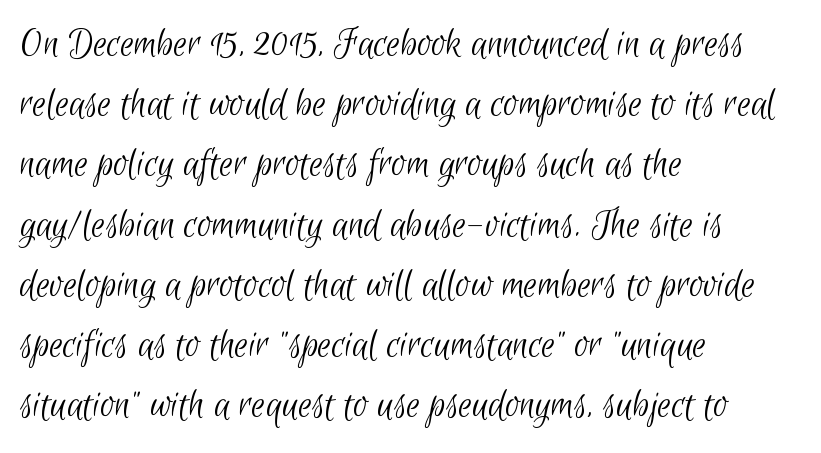
{"serif": "no", "bold": "no", "weight": "light", "width": "condensed", "stroke_contrast": "low", "x_height": "small", "monospaced": "no", "underline": "no", "align": "left", "line_spacing": "normal", "line_spacing_ratio": 1.4, "letter_spacing": "normal", "letter_spacing_em": 0.0, "glyph_px": 43}
